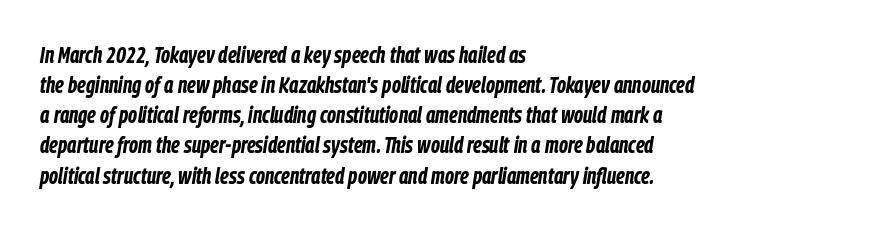
Has an underline been added? It has not. This sample uses plain, unmodified letter spacing. Notice how the passage keeps a crisp vertical edge on the left only. Heavy, bold letterforms. Yep, that's italic — everything's leaning. Normally led — the rows are evenly, conventionally spaced.
